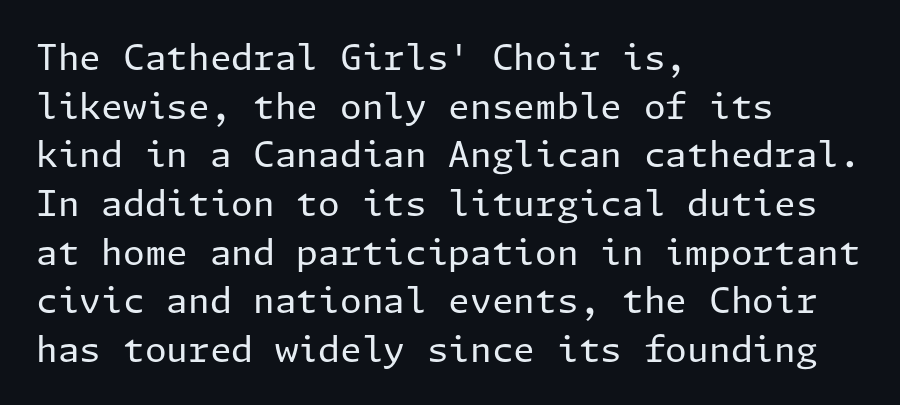
The lettering holds an erect, upright posture throughout. Is there much room between lines? A standard amount, neither cramped nor airy. The passage is arranged the way most books set body copy — flush left. Words appear dense and cohesive because spacing is normal. In terms of letterform style, serifs are entirely absent.
